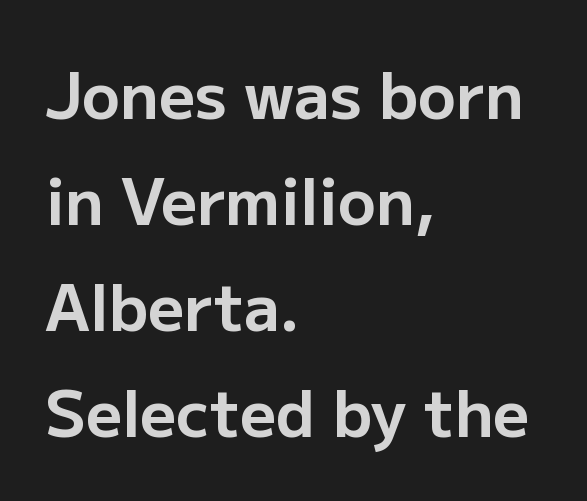
The glyphs in this specimen are sans serif. Normally led — the rows are evenly, conventionally spaced. The space directly below the letters is spotless. The passage shown has conventional tracking throughout. Character widths vary here, with narrow letters taking less room than wide ones. Vertical strokes here are truly vertical.
